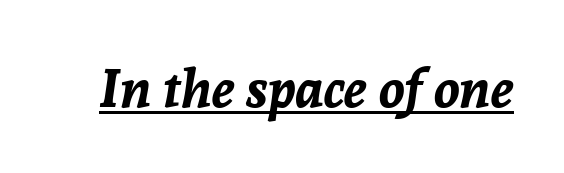
The image shows 53 px bold type, italic (leaning right); set normal letter spacing, underlined; low stroke contrast and a medium x-height.
